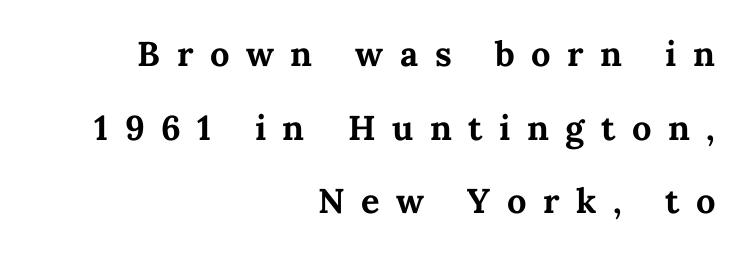
{"italic": "no", "bold": "yes", "weight": "semibold", "width": "normal", "stroke_contrast": "medium", "x_height": "medium", "monospaced": "no", "underline": "no", "align": "right", "line_spacing": "normal", "line_spacing_ratio": 1.6, "letter_spacing": "wide", "letter_spacing_em": 0.36, "glyph_px": 46}
